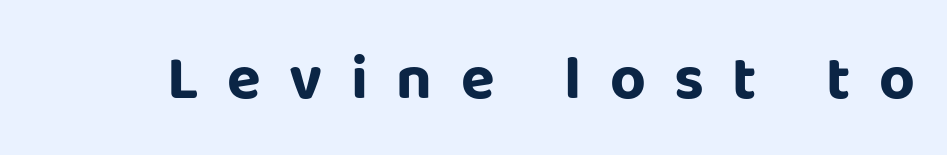
Q: Is the text bold? A: Yes.
Q: Is the text italic (slanted)? A: No, it is upright.
Q: Is the typeface a serif or a sans-serif typeface? A: Sans-serif.
Q: Is the text underlined? A: No.
Q: Is the spacing between letters normal or unusually wide? A: Unusually wide.
Q: Width (condensed, normal, or wide)? A: Normal.
Q: Stroke contrast? A: Low.
Q: x-height? A: Large.
Q: Monospaced? A: No.
